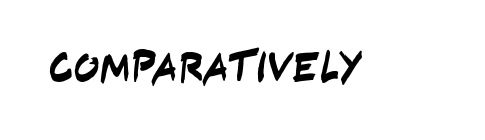
The image shows 43 px condensed sans-serif type; set normal letter spacing, not underlined; low stroke contrast and a large x-height.
